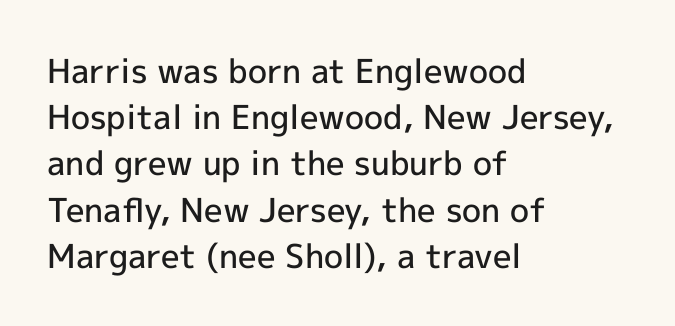
{"serif": "no", "italic": "no", "bold": "semi", "weight": "semibold", "width": "normal", "x_height": "medium", "monospaced": "no", "underline": "no", "align": "left", "line_spacing": "normal", "line_spacing_ratio": 1.4, "letter_spacing": "normal", "letter_spacing_em": 0.0, "glyph_px": 33}
